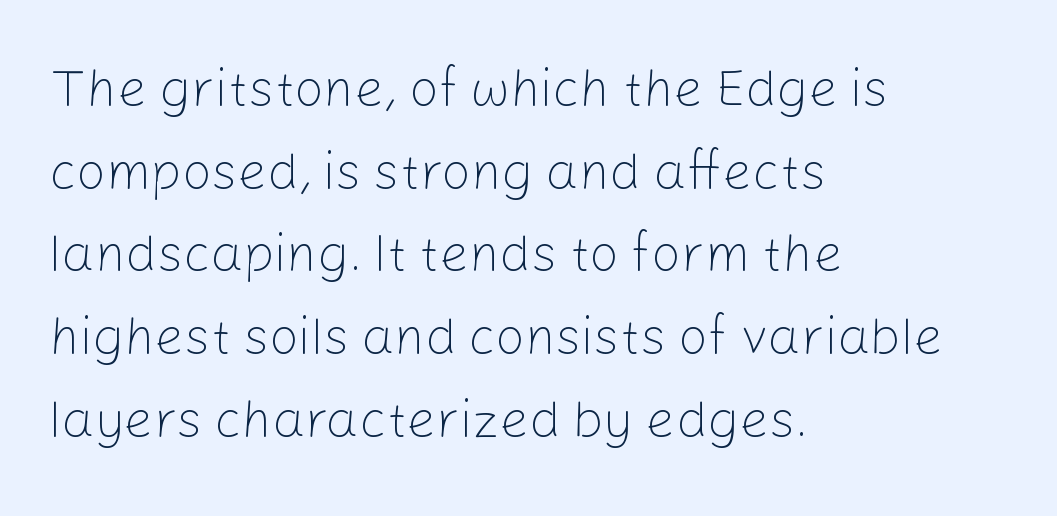
The image shows 52 px light sans-serif type, upright; set left-aligned, normal line spacing (1.59x), normal letter spacing, not underlined; low stroke contrast and a medium x-height.
